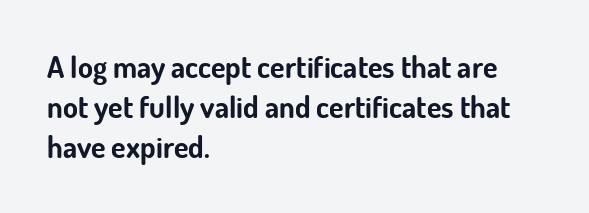
The image shows 30 px bold sans-serif type, upright; set left-aligned, normal line spacing (1.33x), normal letter spacing, not underlined; low stroke contrast and a small x-height.
